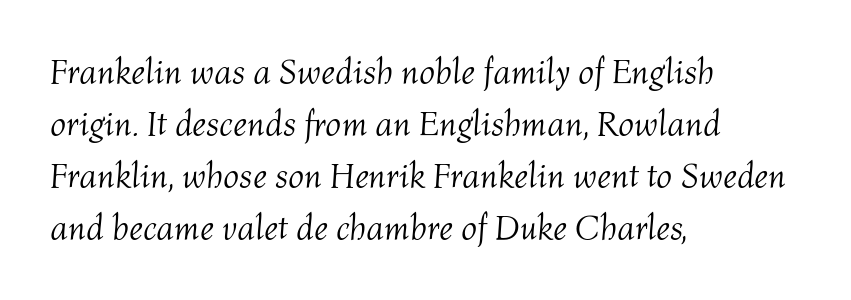
The font is comparable to plain body text, perhaps lighter. Compared with typical paragraphs, the rows here are spaced about the same. The lines are quadded left. A bare baseline throughout the passage.
